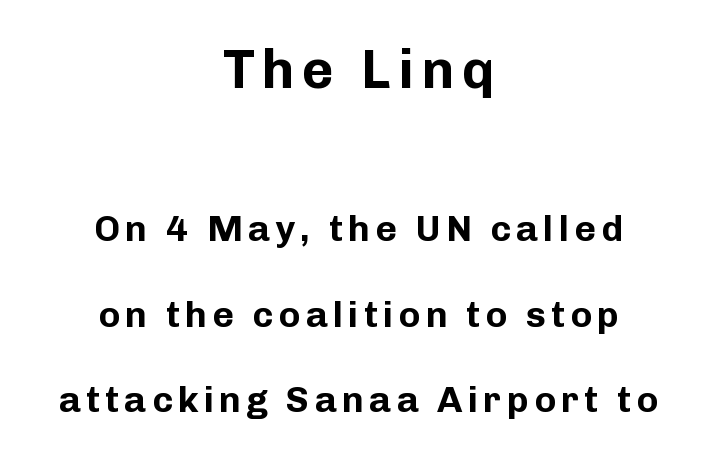
The image shows 55 px bold sans-serif type, upright; set centered, loose line spacing (2.3x), not underlined; the first (top) block is 1.49x larger; low stroke contrast and a medium x-height.
